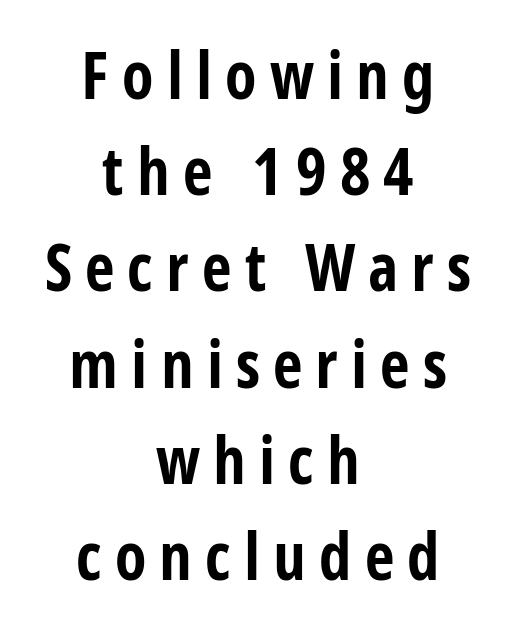
Honestly, the row spacing looks completely unremarkable. To sum up the face: it is a sans, with no serifs. The specimen reads as upright at a glance. Varying glyph widths throughout — classic text-font behaviour.
